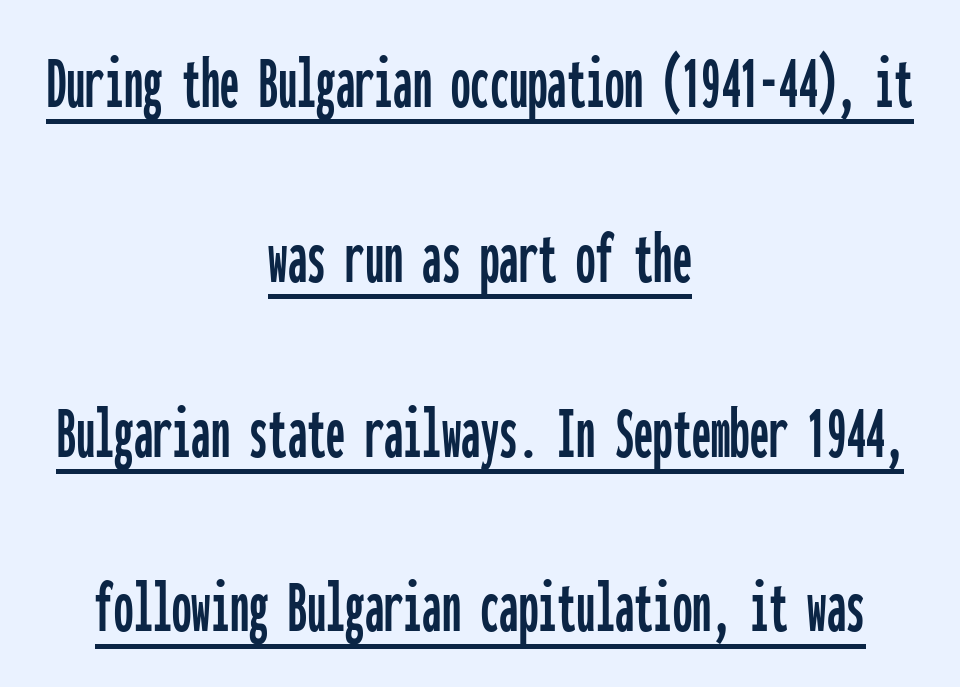
Q: Is the text italic (slanted)? A: No, it is upright.
Q: Is the typeface a serif or a sans-serif typeface? A: Sans-serif.
Q: Is the text underlined? A: Yes.
Q: How is the paragraph aligned? A: Centered.
Q: Is the spacing between letters normal or unusually wide? A: Normal.
Q: Is the spacing between lines tight, normal or loose? A: Loose.
Q: Width (condensed, normal, or wide)? A: Condensed.
Q: Stroke contrast? A: Low.
Q: x-height? A: Medium.
Q: Monospaced? A: Yes.
